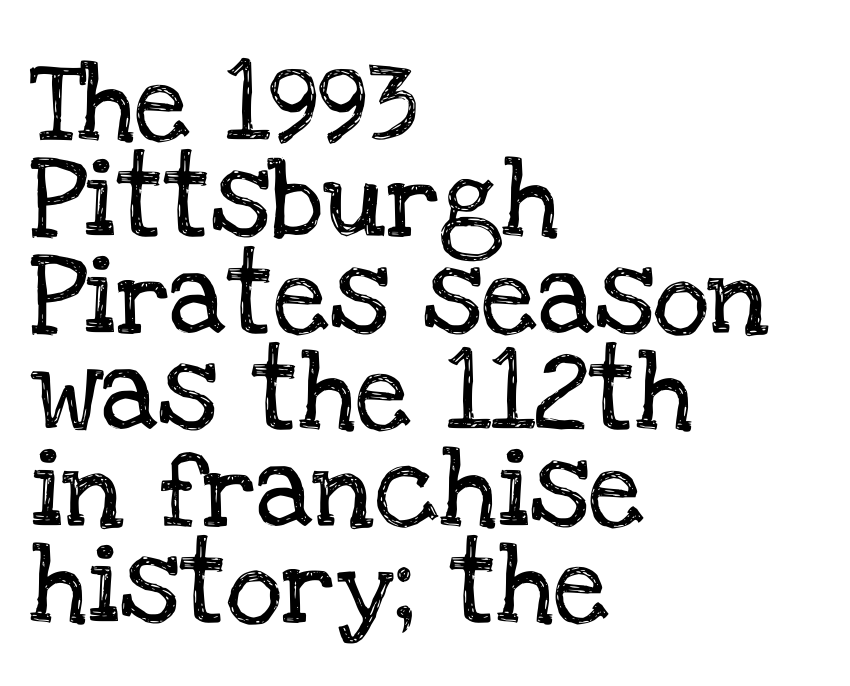
Q: Is the text italic (slanted)? A: No, it is upright.
Q: Is the typeface a serif or a sans-serif typeface? A: Serif.
Q: Is the text underlined? A: No.
Q: How is the paragraph aligned? A: Left-aligned.
Q: Is the spacing between letters normal or unusually wide? A: Normal.
Q: Width (condensed, normal, or wide)? A: Normal.
Q: Stroke contrast? A: Low.
Q: x-height? A: Large.
Q: Monospaced? A: No.
